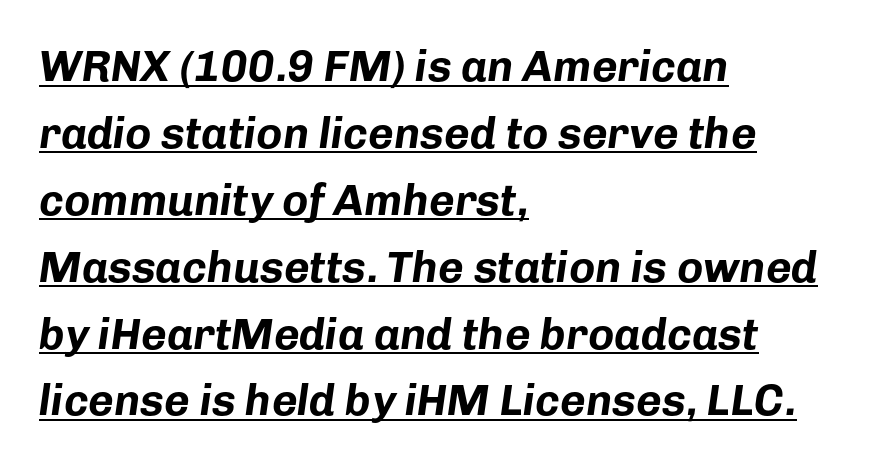
The image shows 44 px bold type, italic (leaning right); set left-aligned, normal line spacing (1.52x), normal letter spacing, underlined; low stroke contrast and a medium x-height.
